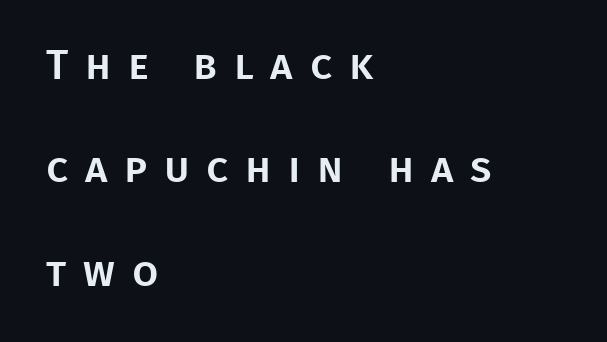
{"serif": "no", "italic": "no", "width": "normal", "stroke_contrast": "low", "x_height": "large", "monospaced": "no", "underline": "no", "align": "left", "line_spacing": "loose", "line_spacing_ratio": 2.46, "letter_spacing": "wide", "letter_spacing_em": 0.4, "glyph_px": 42}
